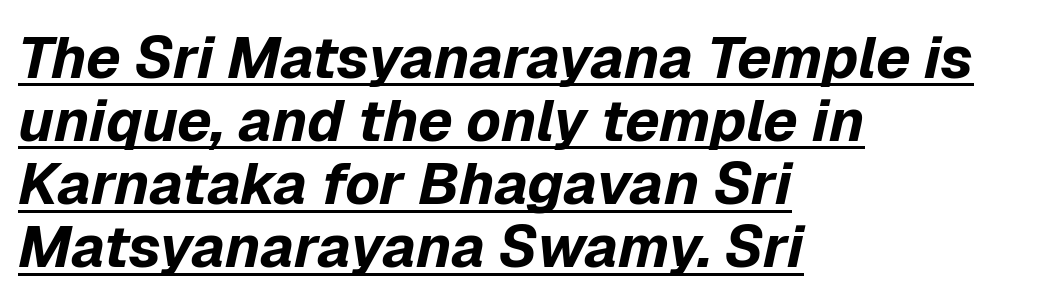
The image shows 59 px bold type, italic (leaning right); set left-aligned, tight line spacing (1.07x), normal letter spacing, underlined; low stroke contrast and a medium x-height.
